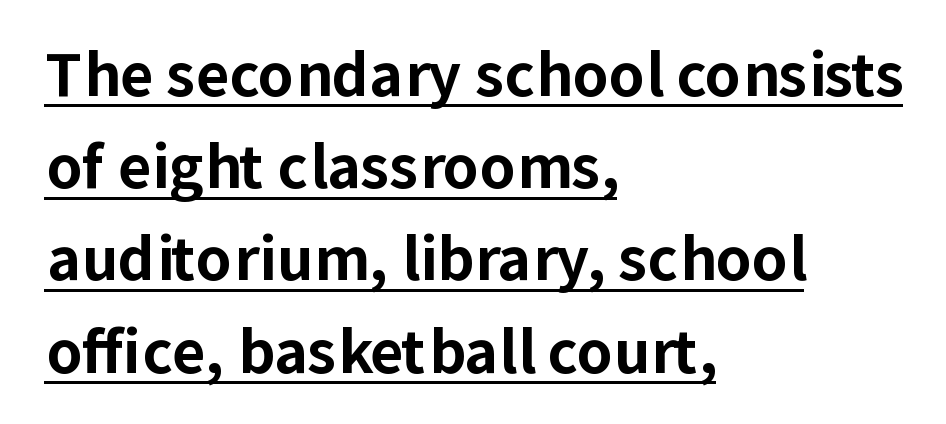
The block of text has a typical density, with ordinary space between rows. The letters advance in unequal steps, a hallmark of proportional type. Regarding serifs, this sample does without them. Each word holds together tightly as a unit, with standard inter-letter gaps. Students, observe the line beneath the letters — that is underlining.
